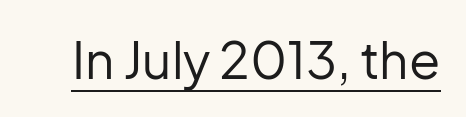
Q: Is the text bold? A: No.
Q: Is the text italic (slanted)? A: No, it is upright.
Q: Is the typeface a serif or a sans-serif typeface? A: Sans-serif.
Q: Is the text underlined? A: Yes.
Q: Is the spacing between letters normal or unusually wide? A: Normal.
Q: Width (condensed, normal, or wide)? A: Normal.
Q: Stroke contrast? A: Low.
Q: x-height? A: Medium.
Q: Monospaced? A: No.
